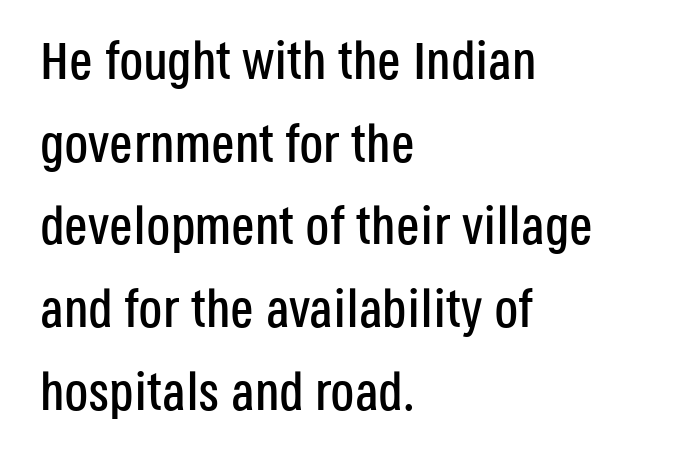
{"serif": "no", "italic": "no", "width": "condensed", "stroke_contrast": "low", "x_height": "large", "monospaced": "no", "underline": "no", "align": "left", "line_spacing": "normal", "line_spacing_ratio": 1.56, "letter_spacing": "normal", "letter_spacing_em": 0.0, "glyph_px": 53}
